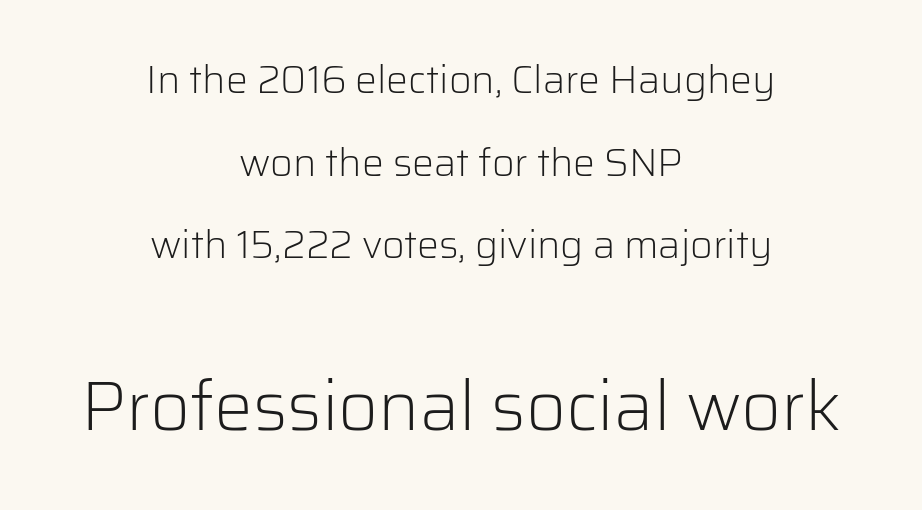
This sample has the flowing, uneven cadence of proportional lettering. The block sitting lower on the canvas is the one with enlarged characters. Casual observation: everything's sitting right in the middle. The typography opts for an upright posture over an oblique one. What's the leading like? Stretched, with rows far apart.
